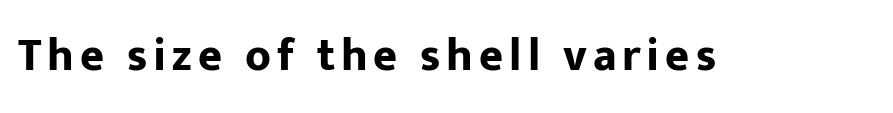
Q: Is the text bold? A: Yes.
Q: Is the text italic (slanted)? A: No, it is upright.
Q: Is the typeface a serif or a sans-serif typeface? A: Sans-serif.
Q: Is the text underlined? A: No.
Q: Width (condensed, normal, or wide)? A: Normal.
Q: Stroke contrast? A: Low.
Q: x-height? A: Medium.
Q: Monospaced? A: No.
